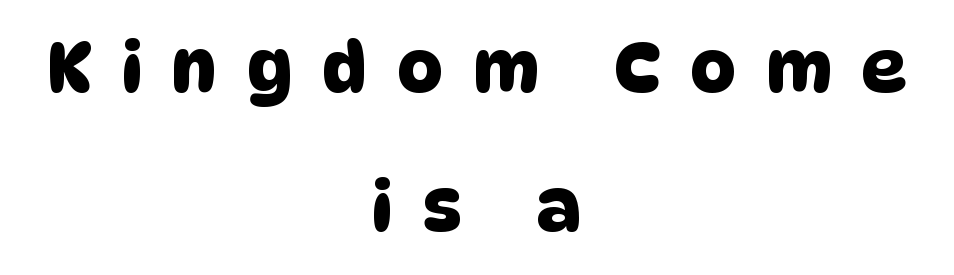
The rendering shows plain stroke endings on the letterforms — a sans-serif design. Spacing verdict: proportional, widths tailored to each character. Compared with typical body copy, the letter spacing here is much looser. Glance below the letters and you will spot only blank space.
